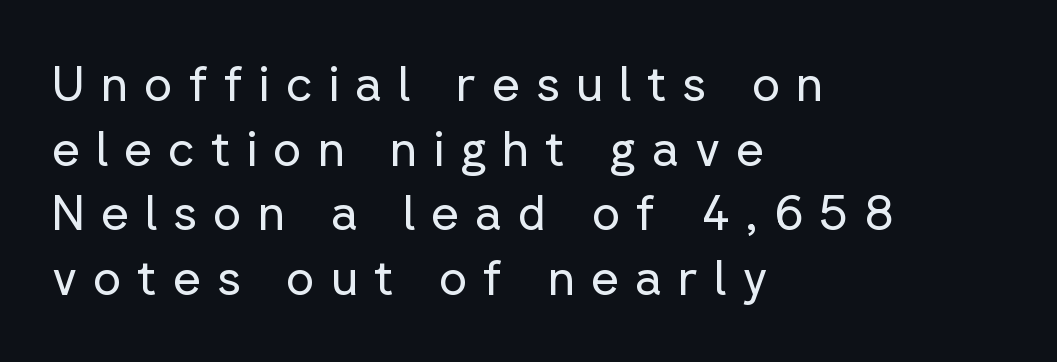
Q: Is the text bold? A: No.
Q: Is the text italic (slanted)? A: No, it is upright.
Q: Is the typeface a serif or a sans-serif typeface? A: Sans-serif.
Q: Is the text underlined? A: No.
Q: How is the paragraph aligned? A: Left-aligned.
Q: Is the spacing between letters normal or unusually wide? A: Unusually wide.
Q: Is the spacing between lines tight, normal or loose? A: Normal.
Q: Width (condensed, normal, or wide)? A: Normal.
Q: Stroke contrast? A: Low.
Q: x-height? A: Medium.
Q: Monospaced? A: No.
